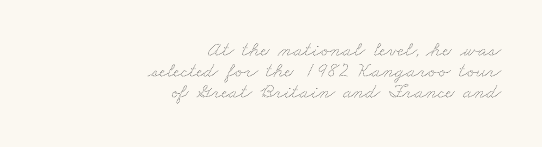
{"bold": "no", "underline": "no", "align": "right", "line_spacing": "tight", "line_spacing_ratio": 1.01, "letter_spacing": "normal", "letter_spacing_em": 0.0, "glyph_px": 21}
